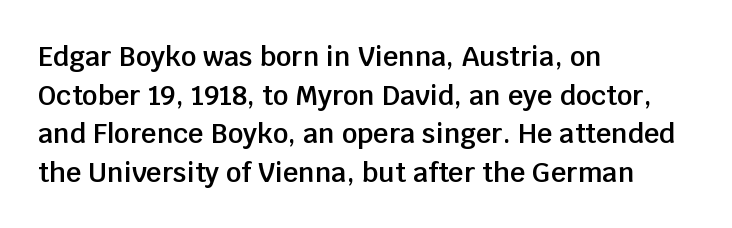
{"italic": "no", "bold": "semi", "underline": "no", "align": "left", "line_spacing": "normal", "line_spacing_ratio": 1.43, "letter_spacing": "normal", "letter_spacing_em": 0.0, "glyph_px": 27}
